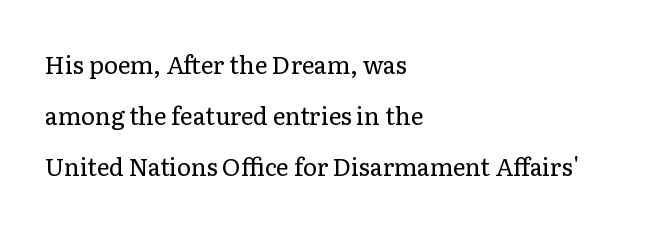
The image shows 24 px text type, upright; set left-aligned, loose line spacing (2.12x), normal letter spacing, not underlined.
